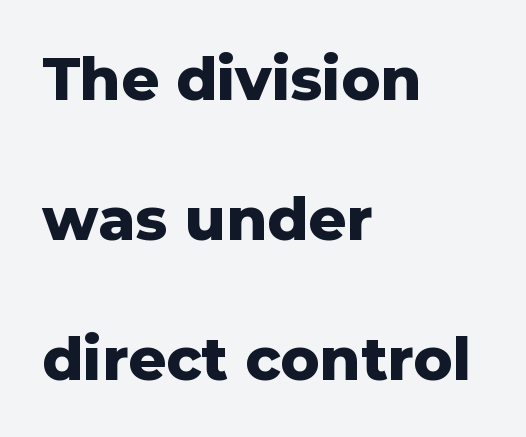
{"serif": "no", "italic": "no", "bold": "yes", "weight": "heavy", "width": "normal", "stroke_contrast": "low", "x_height": "medium", "monospaced": "no", "underline": "no", "align": "left", "line_spacing": "loose", "line_spacing_ratio": 2.37, "letter_spacing": "normal", "letter_spacing_em": 0.0, "glyph_px": 59}
